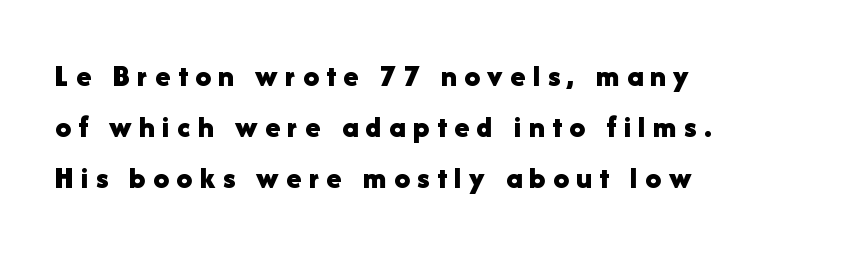
{"serif": "no", "italic": "no", "bold": "yes", "weight": "bold", "width": "normal", "stroke_contrast": "low", "x_height": "medium", "monospaced": "no", "underline": "no", "align": "left", "line_spacing": "normal", "line_spacing_ratio": 1.65, "letter_spacing": "wide", "letter_spacing_em": 0.24, "glyph_px": 31}
